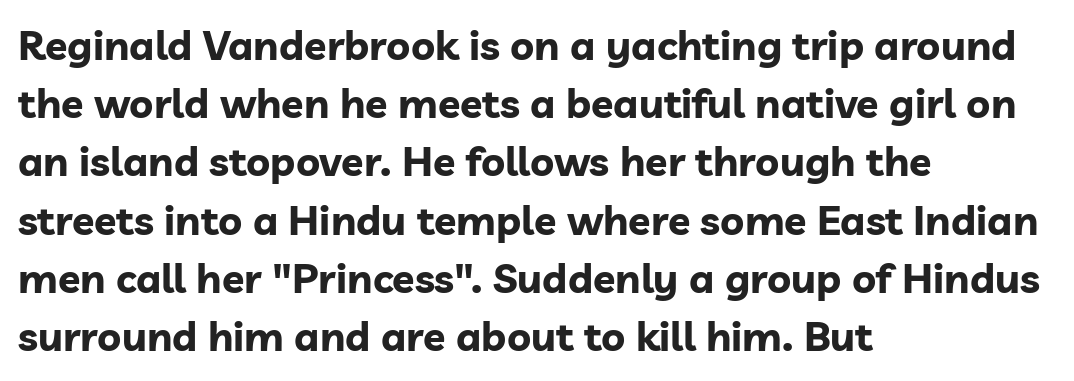
Q: Is the text bold? A: Yes.
Q: Is the text italic (slanted)? A: No, it is upright.
Q: Is the typeface a serif or a sans-serif typeface? A: Sans-serif.
Q: Is the text underlined? A: No.
Q: How is the paragraph aligned? A: Left-aligned.
Q: Is the spacing between letters normal or unusually wide? A: Normal.
Q: Is the spacing between lines tight, normal or loose? A: Normal.
Q: Width (condensed, normal, or wide)? A: Normal.
Q: Stroke contrast? A: Low.
Q: x-height? A: Medium.
Q: Monospaced? A: No.
